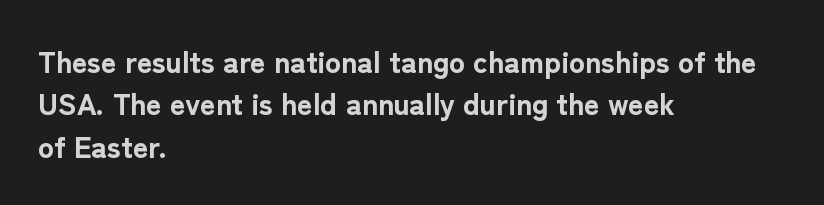
The face used here is a sans, in the tradition of grotesques and geometrics. Style check: upright. In terms of leading, this rendering sits right in the middle. The space directly below the letters is spotless. Looks like regular typesetting: each glyph gets only the width it needs.
